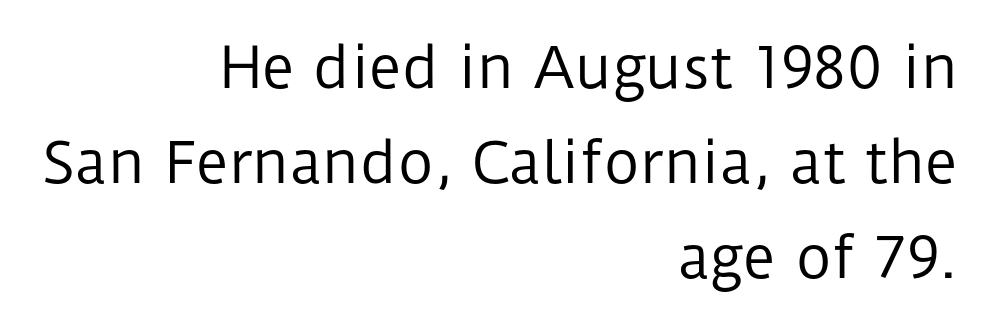
{"serif": "no", "italic": "no", "bold": "no", "weight": "regular", "width": "normal", "stroke_contrast": "low", "x_height": "medium", "monospaced": "no", "underline": "no", "align": "right", "line_spacing": "normal", "line_spacing_ratio": 1.7, "letter_spacing": "normal", "letter_spacing_em": 0.0, "glyph_px": 56}
